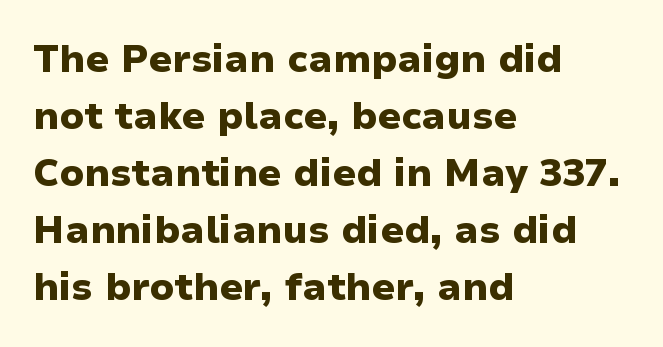
The strokes are fattened all the way to bold. Only glyphs here, with clear space below each row. Is the letter spacing exaggerated? No — it looks like the ordinary default. You could not count columns in this text — the font is proportionally spaced. To sum up the face: it is a sans, with no serifs. Alignment: flush left.
